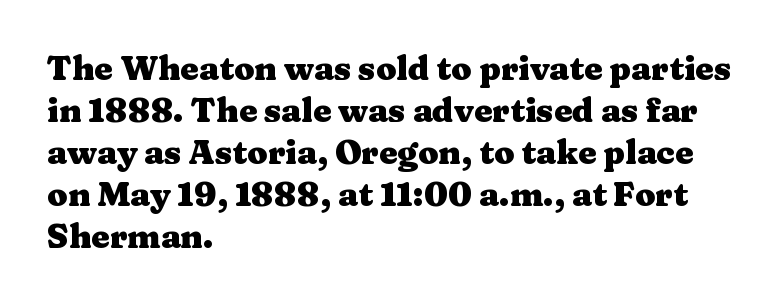
{"serif": "yes", "italic": "no", "bold": "yes", "weight": "heavy", "width": "wide", "stroke_contrast": "medium", "x_height": "medium", "monospaced": "no", "underline": "no", "align": "left", "line_spacing": "normal", "line_spacing_ratio": 1.27, "letter_spacing": "normal", "letter_spacing_em": 0.0, "glyph_px": 33}
